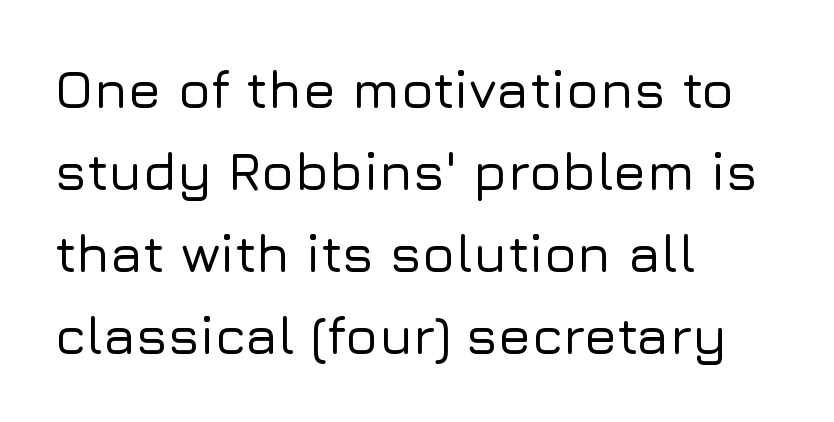
The image shows 54 px sans-serif type, upright; set left-aligned, normal line spacing (1.52x), normal letter spacing, not underlined; low stroke contrast and a medium x-height.
